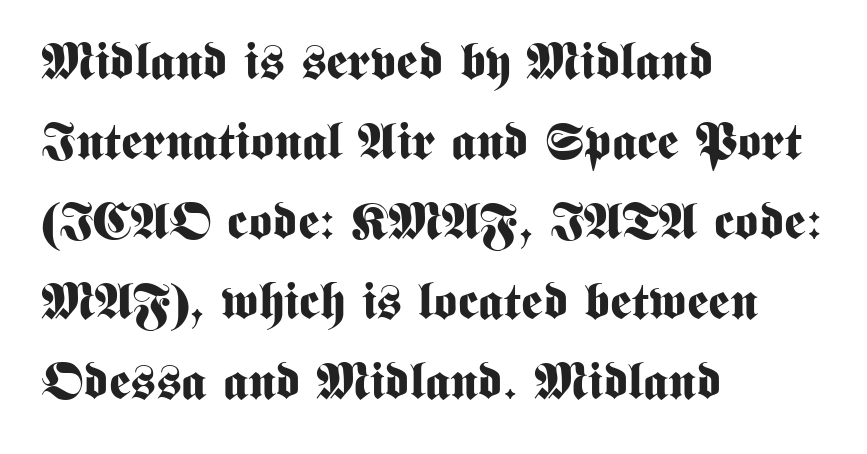
Q: Is the text bold? A: Yes.
Q: Is the text italic (slanted)? A: No, it is upright.
Q: Is the typeface a serif or a sans-serif typeface? A: Sans-serif.
Q: Is the text underlined? A: No.
Q: How is the paragraph aligned? A: Left-aligned.
Q: Is the spacing between letters normal or unusually wide? A: Normal.
Q: Is the spacing between lines tight, normal or loose? A: Normal.
Q: Width (condensed, normal, or wide)? A: Condensed.
Q: Stroke contrast? A: Medium.
Q: x-height? A: Medium.
Q: Monospaced? A: No.
